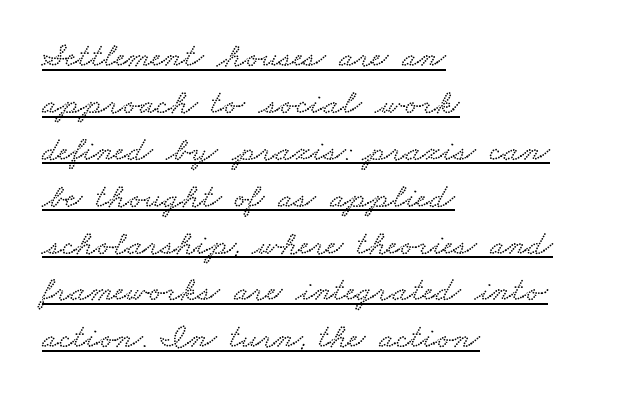
{"width": "wide", "stroke_contrast": "low", "x_height": "small", "monospaced": "no", "underline": "yes", "align": "left", "line_spacing": "normal", "line_spacing_ratio": 1.34, "letter_spacing": "normal", "letter_spacing_em": 0.0, "glyph_px": 35}
